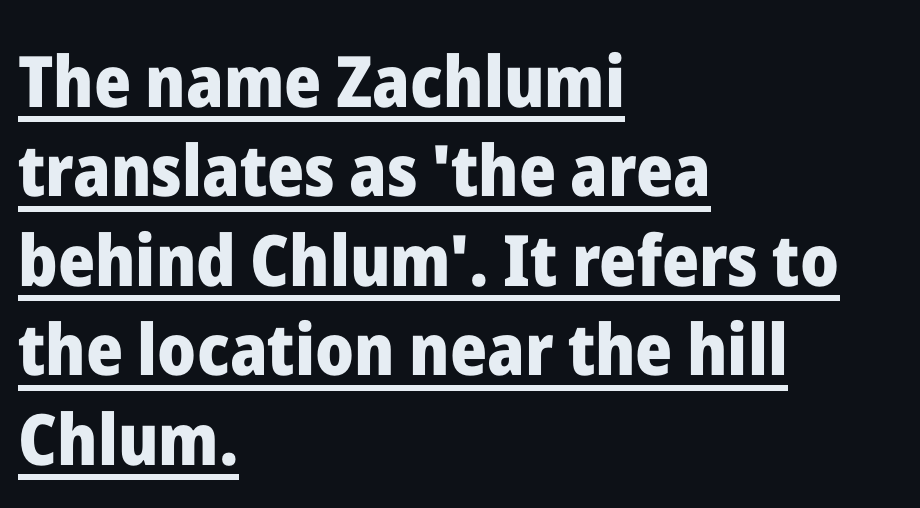
{"serif": "no", "italic": "no", "bold": "yes", "weight": "heavy", "width": "normal", "stroke_contrast": "low", "x_height": "medium", "monospaced": "no", "underline": "yes", "align": "left", "line_spacing": "normal", "line_spacing_ratio": 1.26, "letter_spacing": "normal", "letter_spacing_em": 0.0, "glyph_px": 71}
